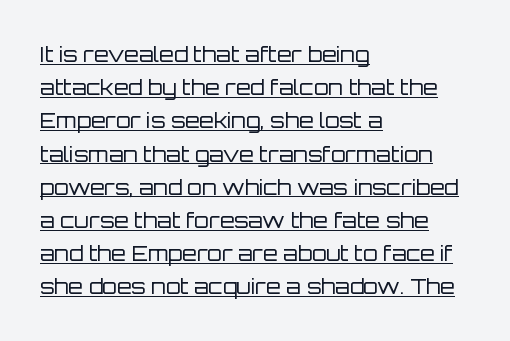
Q: Is the text bold? A: No.
Q: Is the text italic (slanted)? A: No, it is upright.
Q: Is the text underlined? A: Yes.
Q: How is the paragraph aligned? A: Left-aligned.
Q: Is the spacing between letters normal or unusually wide? A: Normal.
Q: Is the spacing between lines tight, normal or loose? A: Normal.
